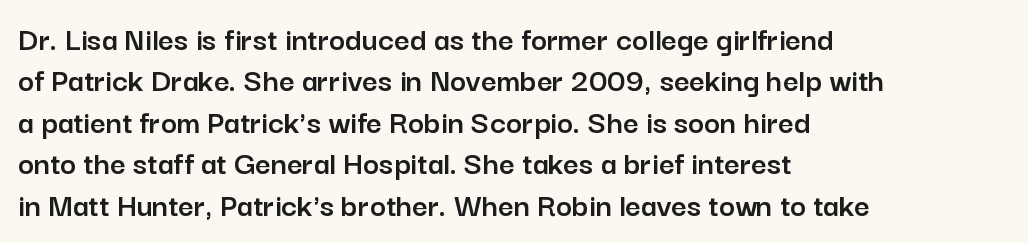
{"serif": "no", "italic": "no", "width": "normal", "stroke_contrast": "low", "x_height": "medium", "monospaced": "no", "underline": "no", "align": "left", "line_spacing_ratio": 1.22, "letter_spacing": "normal", "letter_spacing_em": 0.0, "glyph_px": 34}
